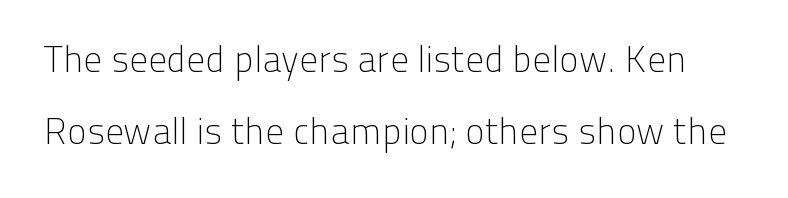
Students, observe: this is what heavily led, spacious text looks like. Note the varied advance widths — an 'i' is clearly narrower than an 'm'. Stems and bowls with no extra thickness — not bold. Caption: standard tracking, unaltered.
